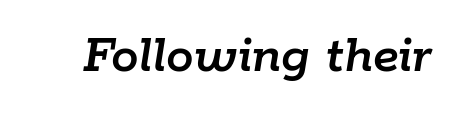
{"italic": "yes", "lean": "right", "slant_degrees": 9, "width": "normal", "stroke_contrast": "low", "x_height": "medium", "monospaced": "no", "underline": "no", "letter_spacing": "normal", "letter_spacing_em": 0.0, "glyph_px": 55}
